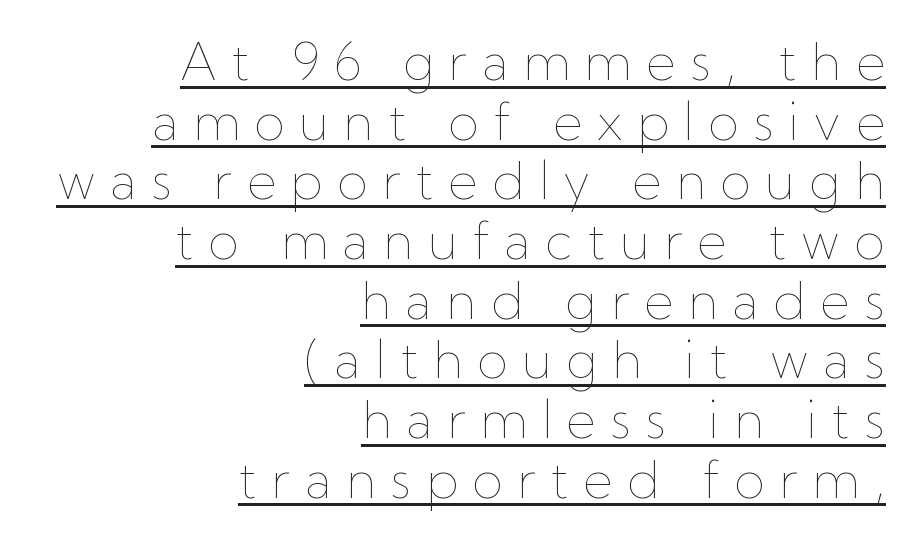
The image shows 51 px thin type, upright; set right-aligned, line spacing 1.17x, unusually wide letter spacing (+0.28 em), underlined; low stroke contrast and a medium x-height.
